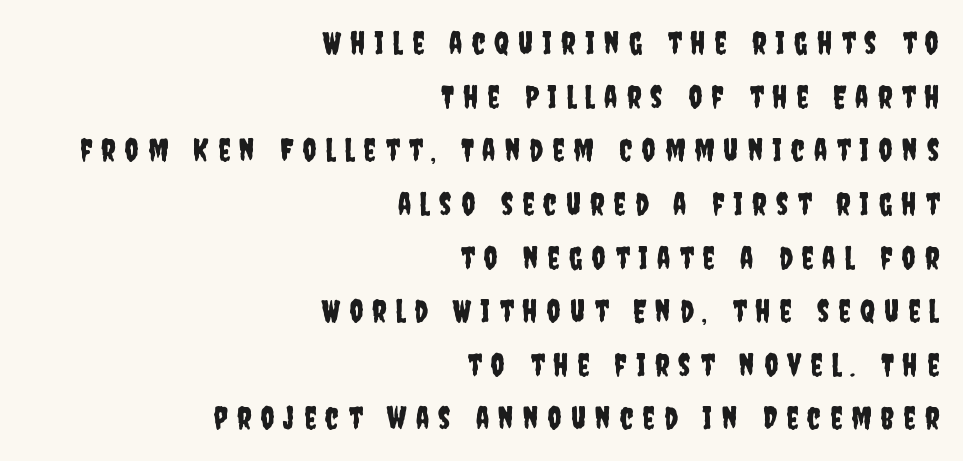
Lines of text with bare space underneath. Substantial extra tracking has been applied to these lines. Is the block centered? No — it sits flush against the right margin. The font family rendered here belongs to the sans-serif group. Characters remain perfectly vertical along every line.
